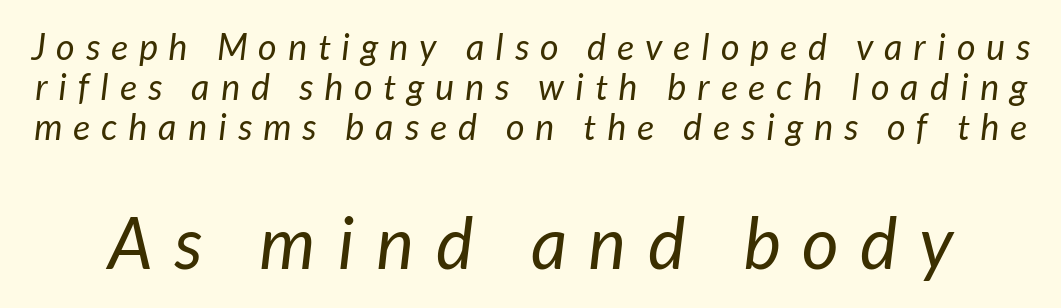
{"serif": "no", "bold": "no", "weight": "regular", "width": "normal", "stroke_contrast": "low", "x_height": "medium", "monospaced": "no", "underline": "no", "line_spacing": "tight", "line_spacing_ratio": 1.11, "letter_spacing": "wide", "letter_spacing_em": 0.31, "larger_block": "second", "size_ratio": 1.97, "glyph_px": 71}
